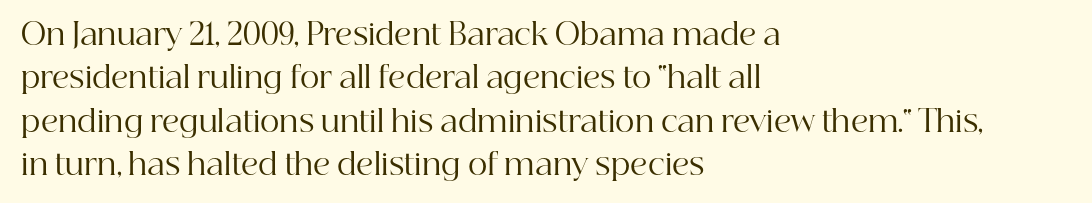
Caption: multi-line text, flush left, ragged right. A serif font was chosen for this passage. The face used here is proportionally spaced, like ordinary book or web type. There is no visible air inserted between adjacent glyphs. The block of text has a typical density, with ordinary space between rows. Stems and bowls with no extra thickness — not bold.
